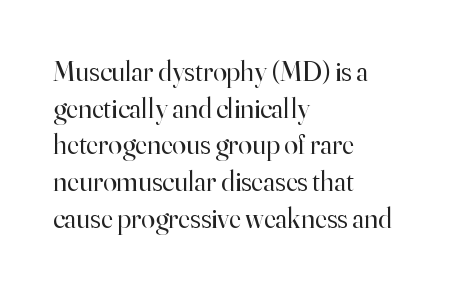
{"serif": "yes", "italic": "no", "bold": "no", "weight": "regular", "width": "normal", "stroke_contrast": "high", "x_height": "small", "monospaced": "no", "underline": "no", "align": "left", "line_spacing": "normal", "line_spacing_ratio": 1.31, "letter_spacing": "normal", "letter_spacing_em": 0.0, "glyph_px": 28}
